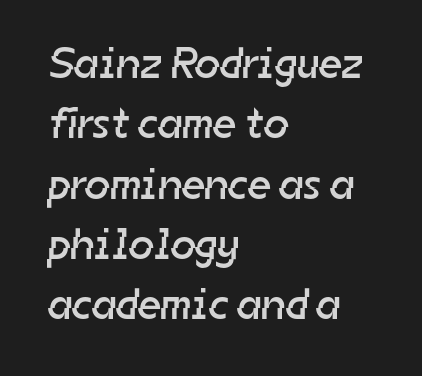
{"serif": "no", "bold": "no", "weight": "regular", "width": "normal", "stroke_contrast": "low", "x_height": "medium", "monospaced": "no", "underline": "no", "align": "left", "line_spacing": "normal", "line_spacing_ratio": 1.37, "letter_spacing": "normal", "letter_spacing_em": 0.0, "glyph_px": 44}
